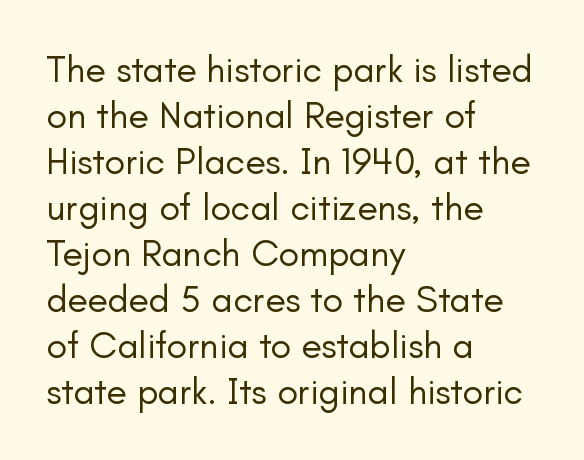
Q: Is the text bold? A: No.
Q: Is the text italic (slanted)? A: No, it is upright.
Q: Is the typeface a serif or a sans-serif typeface? A: Sans-serif.
Q: Is the text underlined? A: No.
Q: How is the paragraph aligned? A: Left-aligned.
Q: Is the spacing between letters normal or unusually wide? A: Normal.
Q: Width (condensed, normal, or wide)? A: Normal.
Q: Stroke contrast? A: Low.
Q: x-height? A: Small.
Q: Monospaced? A: No.
